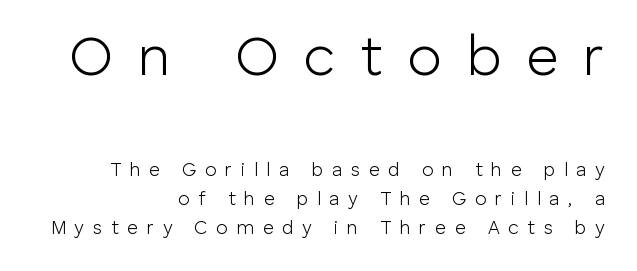
The font's upright variant was chosen for this text. The composition opens big and finishes small. The letters look calm and open, with moderate or lighter stems. Varying glyph widths throughout — classic text-font behaviour.
